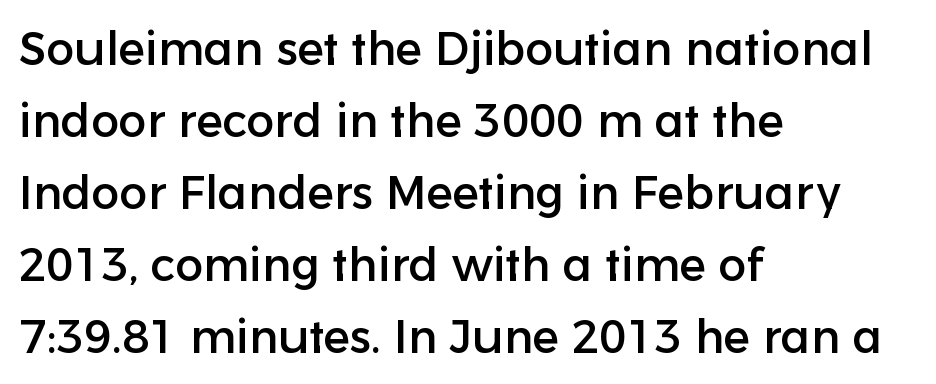
The image shows 47 px sans-serif type, upright; set left-aligned, normal line spacing (1.53x), normal letter spacing, not underlined; low stroke contrast and a medium x-height.
